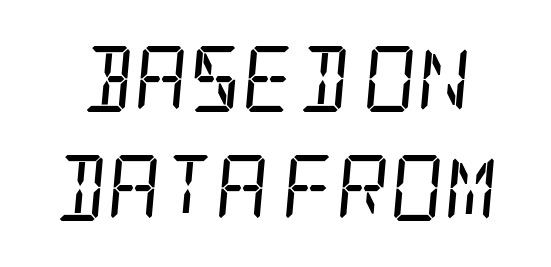
The image shows 66 px regular-weight, condensed serif type, italic (leaning right); set normal line spacing (1.65x), normal letter spacing, not underlined; low stroke contrast and a large x-height.
